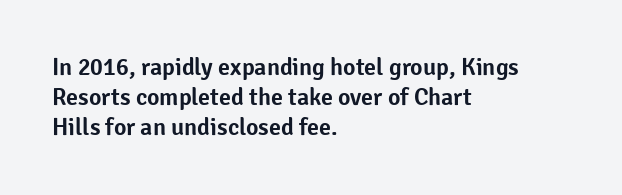
Q: Is the text italic (slanted)? A: No, it is upright.
Q: Is the text underlined? A: No.
Q: How is the paragraph aligned? A: Left-aligned.
Q: Is the spacing between letters normal or unusually wide? A: Normal.
